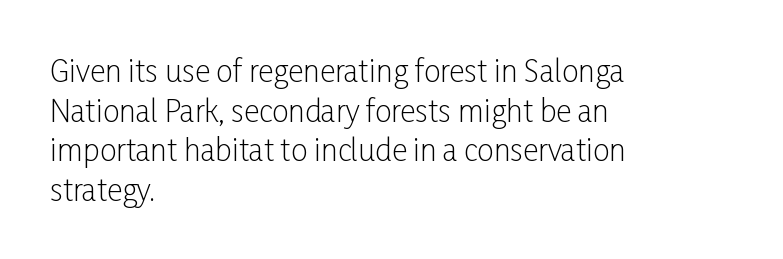
Q: Is the text bold? A: No.
Q: Is the text italic (slanted)? A: No, it is upright.
Q: Is the typeface a serif or a sans-serif typeface? A: Sans-serif.
Q: Is the text underlined? A: No.
Q: How is the paragraph aligned? A: Left-aligned.
Q: Is the spacing between letters normal or unusually wide? A: Normal.
Q: Is the spacing between lines tight, normal or loose? A: Normal.
Q: Width (condensed, normal, or wide)? A: Condensed.
Q: Stroke contrast? A: Low.
Q: x-height? A: Medium.
Q: Monospaced? A: No.
